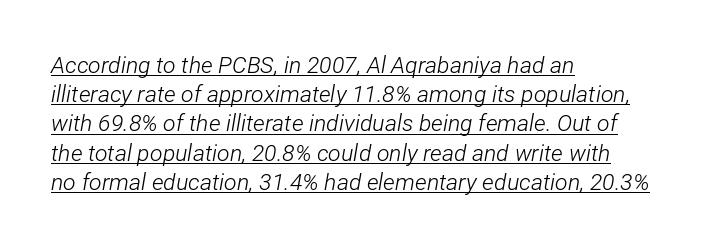
The image shows 23 px text type, italic (leaning right); set left-aligned, normal line spacing (1.27x), normal letter spacing, underlined.
